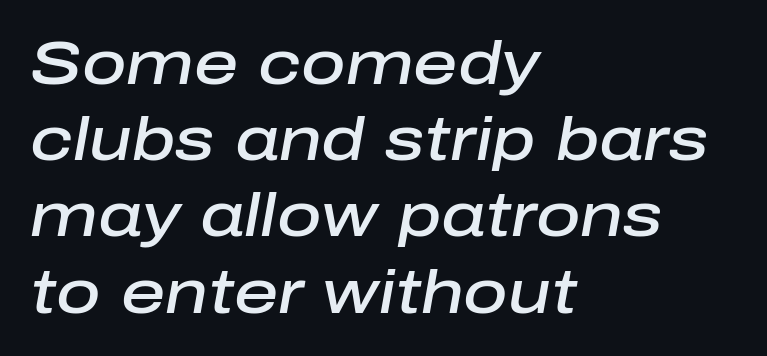
This sample is left-justified, so line endings fall wherever the words run out. Standard letterfit; no display-style spreading of the glyphs. The specimen omits any rule beneath the text block's lines. Vertical spacing — default. The passage shown is typed in a proportional face where columns would drift. The rendering applies a slant to the glyphs.
